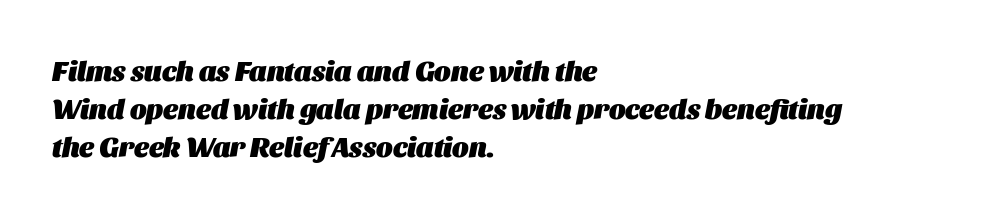
Horizontally, the lines are justified to the leading edge only. Is this a fixed-width face? No — the glyphs have proportional, varying widths. Honestly, there is no underline to notice here at all. A full-strength bold gives these letters their thick strokes. Rows of type keep a routine distance in the vertical direction.
